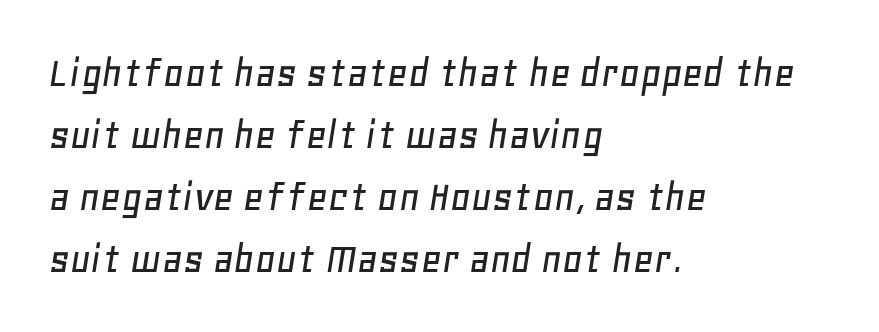
Inter-character spacing is left at the font's built-in metrics. The specimen reads as italic at a glance. Is there much room between lines? A standard amount, neither cramped nor airy. The passage shown is typed in a proportional face where columns would drift. Is the block centered? No — it sits flush against the left margin.
